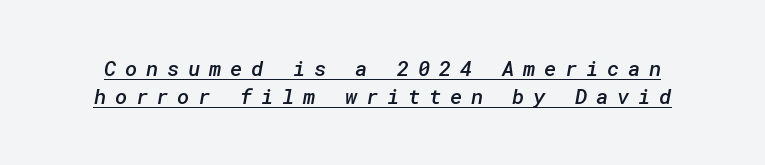
The image shows 21 px text type; set normal line spacing (1.35x), unusually wide letter spacing (+0.41 em), underlined.
